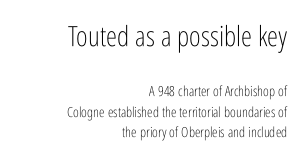
{"serif": "no", "italic": "no", "bold": "no", "weight": "light", "width": "condensed", "stroke_contrast": "low", "x_height": "medium", "monospaced": "no", "underline": "no", "align": "right", "line_spacing": "normal", "line_spacing_ratio": 1.48, "letter_spacing": "normal", "letter_spacing_em": 0.0, "larger_block": "first", "size_ratio": 2.0, "glyph_px": 28}
